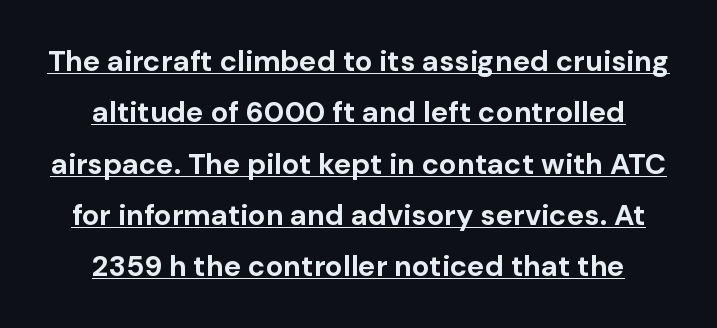
{"serif": "no", "italic": "no", "bold": "yes", "weight": "bold", "width": "normal", "stroke_contrast": "low", "x_height": "medium", "monospaced": "no", "underline": "yes", "align": "center", "line_spacing_ratio": 1.77, "letter_spacing": "normal", "letter_spacing_em": 0.0, "glyph_px": 29}
